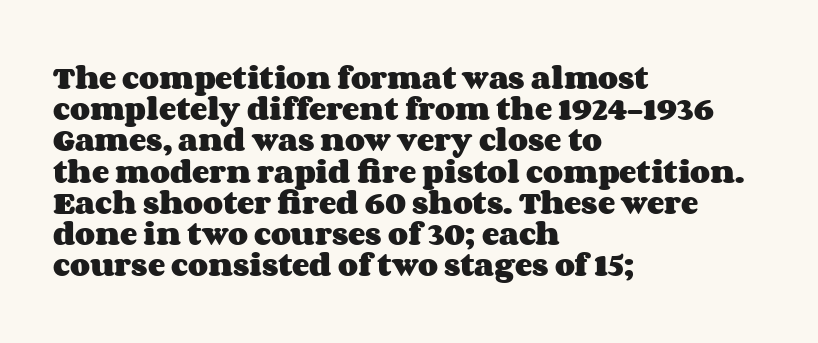
A typesetter would mark this as roman, not italic. The face used here is rendered with its standard letterfit. As a designer I'd log this as weight 700, bold. Underlining? Definitely not there. The text block is weighted toward the left margin, trailing off unevenly rightward.
